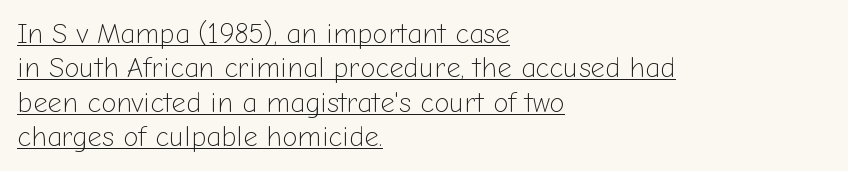
A typographer would call this underscored text. Notice how the stems are strictly vertical — no italics here. In terms of letterform style, serifs are entirely absent. Caption: multi-line text, flush left, ragged right. The horizontal fit of the characters is conventional and even. Stems and bowls with no extra thickness — not bold.
